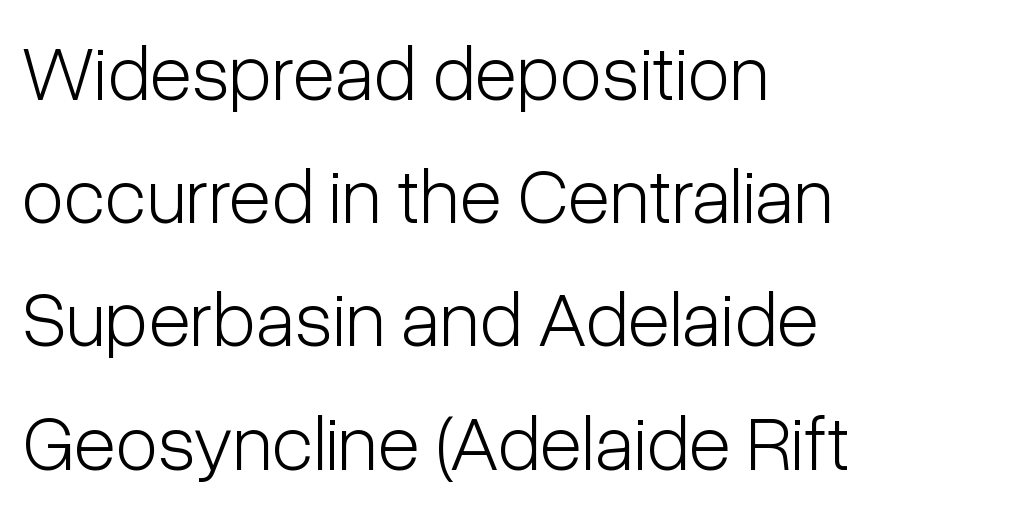
{"serif": "no", "italic": "no", "bold": "no", "weight": "light", "width": "condensed", "stroke_contrast": "low", "x_height": "medium", "monospaced": "no", "underline": "no", "align": "left", "line_spacing": "normal", "line_spacing_ratio": 1.58, "letter_spacing": "normal", "letter_spacing_em": 0.0, "glyph_px": 78}
